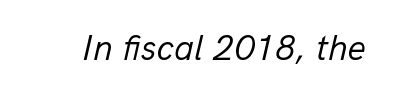
Vertical stems look standard width or narrower in stroke. Is the letter spacing exaggerated? No — it looks like the ordinary default. Spacing verdict: proportional, widths tailored to each character. The gap between lines stays unmarked. Slanted lettering throughout.
